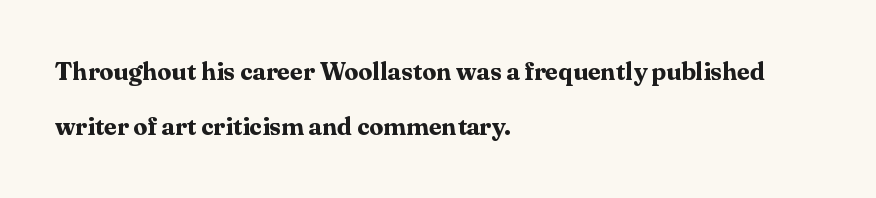
{"italic": "no", "bold": "yes", "underline": "no", "align": "left", "line_spacing": "loose", "line_spacing_ratio": 2.22, "letter_spacing": "normal", "letter_spacing_em": 0.0, "glyph_px": 25}
